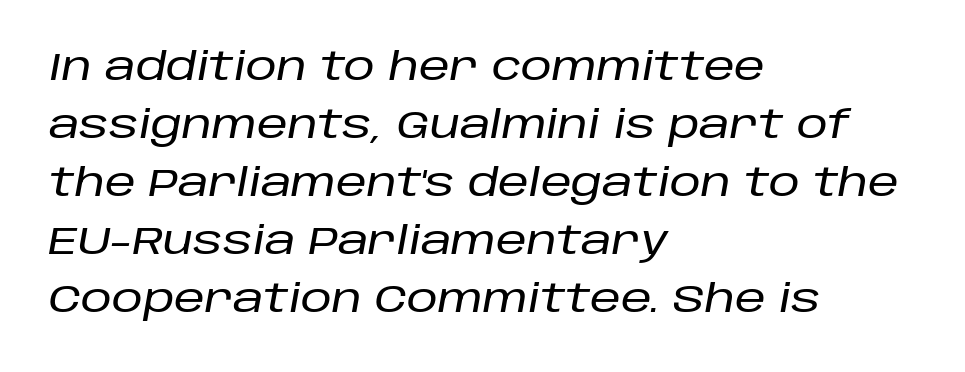
Anything drawn beneath the words? Only blank space. If you drew a ruler down the left edge, every line would touch it. The line-height multiplier appears to be the usual default. Notice how the stems are inclined rather than vertical — that's the hallmark of italics. A typesetter would call this proportional, since set widths differ per character.
